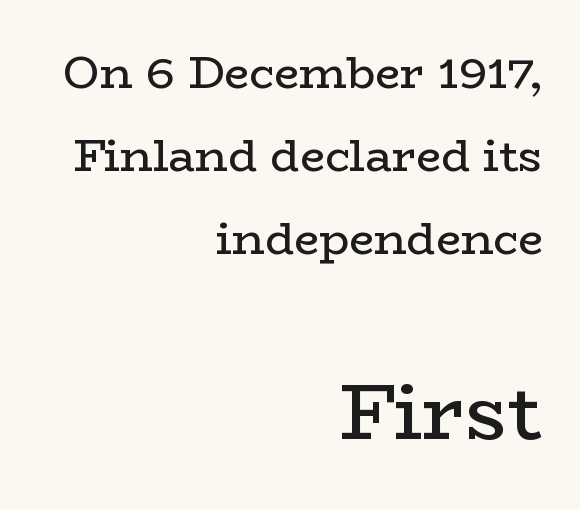
{"serif": "yes", "italic": "no", "bold": "no", "weight": "regular", "width": "wide", "stroke_contrast": "low", "x_height": "medium", "monospaced": "no", "underline": "no", "align": "right", "line_spacing_ratio": 1.84, "letter_spacing": "normal", "letter_spacing_em": 0.0, "larger_block": "second", "size_ratio": 1.76, "glyph_px": 79}
